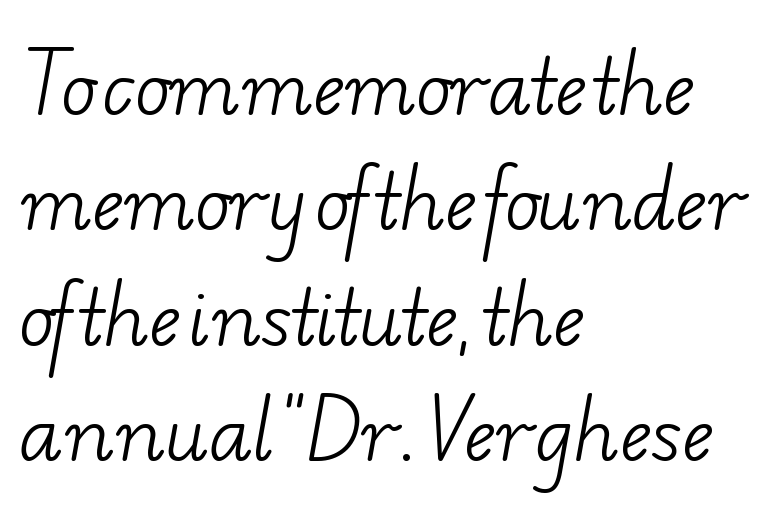
No letter is thick-stroked: the sample isn't bold. The letters advance in unequal steps, a hallmark of proportional type. The block of text has a typical density, with ordinary space between rows. In CSS terms this would be text-align: left.
